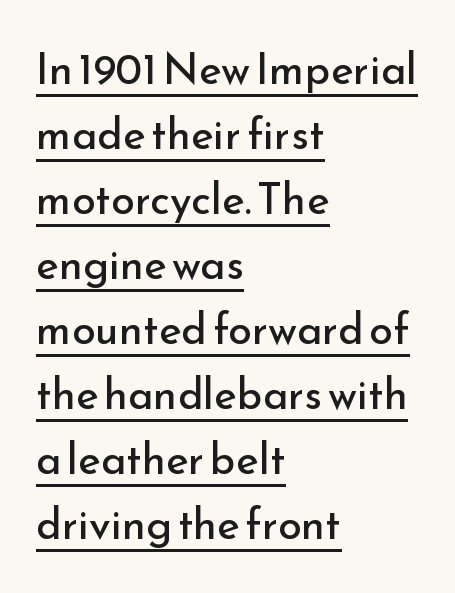
The image shows 43 px regular-weight sans-serif type, upright; set left-aligned, normal line spacing (1.51x), normal letter spacing, underlined; low stroke contrast and a small x-height.
